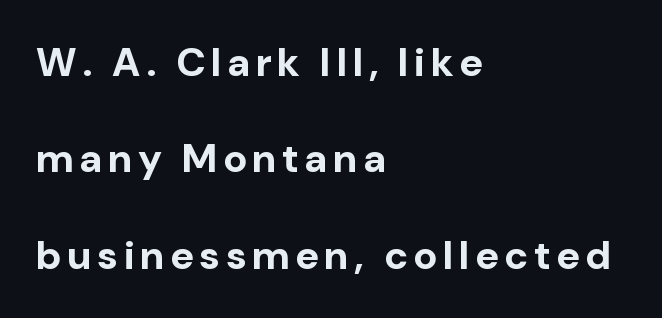
The image shows 40 px bold sans-serif type, upright; set left-aligned, loose line spacing (2.41x), not underlined; low stroke contrast and a medium x-height.
